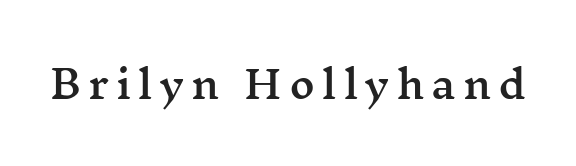
The image shows 39 px wide serif type, upright; set not underlined; medium stroke contrast and a medium x-height.
